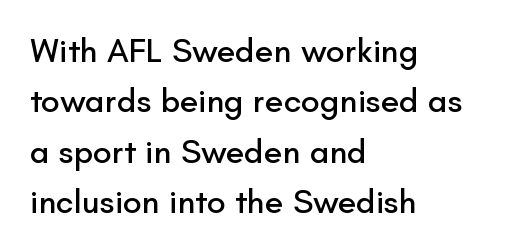
The image shows 34 px sans-serif type, upright; set left-aligned, normal line spacing (1.48x), normal letter spacing, not underlined; low stroke contrast and a small x-height.
